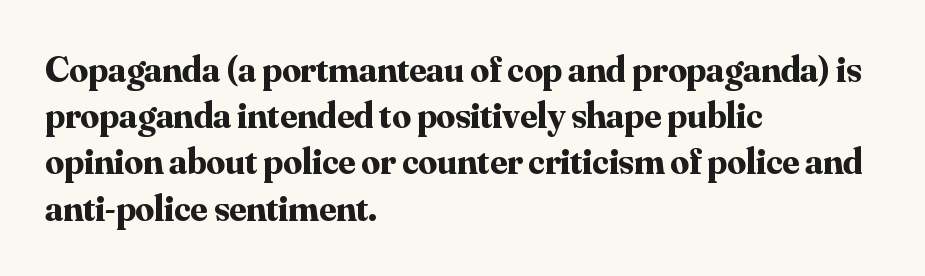
Horizontally, the lines are justified to the leading edge only. Here the glyphs are tracked normally, forming tight word shapes. How heavy is the stroke? Heavy — this is a bold. Horizontal bands of white between lines are of average thickness.
